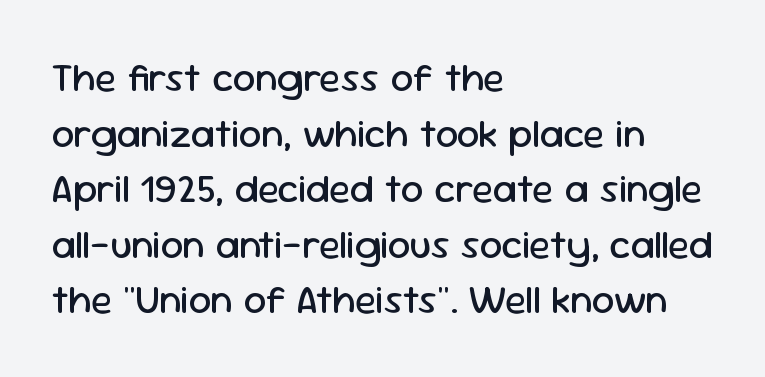
The image shows 40 px regular-weight sans-serif type, upright; set left-aligned, normal line spacing (1.39x), normal letter spacing, not underlined; low stroke contrast and a medium x-height.
